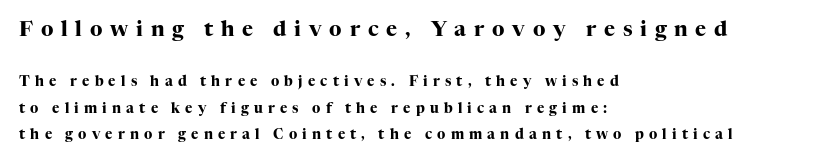
{"italic": "no", "bold": "yes", "underline": "no", "align": "left", "line_spacing_ratio": 1.88, "letter_spacing": "wide", "letter_spacing_em": 0.37, "larger_block": "first", "size_ratio": 1.5, "glyph_px": 21}
